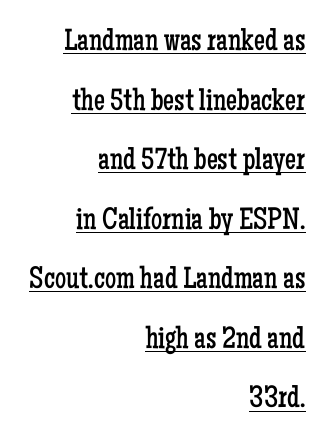
This reads as an unemphasized weight, regular at the heaviest. These lines were composed using upright roman letters. Each letter keeps its own natural width here, so spacing adapts to shape. The typeface chosen for these lines features serifs. If you measured baseline to baseline, you'd find a long distance. The passage shown has conventional tracking throughout.
